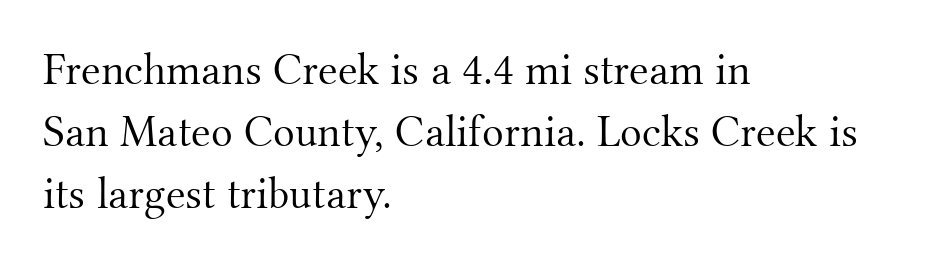
{"serif": "yes", "italic": "no", "bold": "no", "weight": "light", "width": "normal", "stroke_contrast": "medium", "x_height": "small", "monospaced": "no", "underline": "no", "align": "left", "line_spacing": "normal", "line_spacing_ratio": 1.38, "letter_spacing": "normal", "letter_spacing_em": 0.0, "glyph_px": 45}
